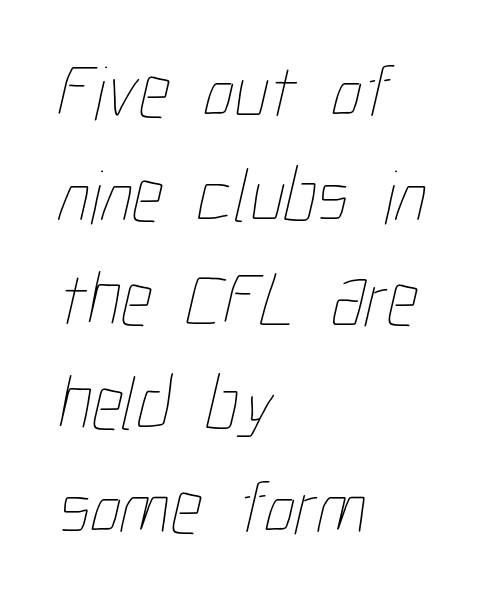
This sample is left-justified, so line endings fall wherever the words run out. The block of text has a typical density, with ordinary space between rows. Letter spacing: default. Is this a fixed-width face? No — the glyphs have proportional, varying widths. Bold? No — there's no thickening of the strokes.
